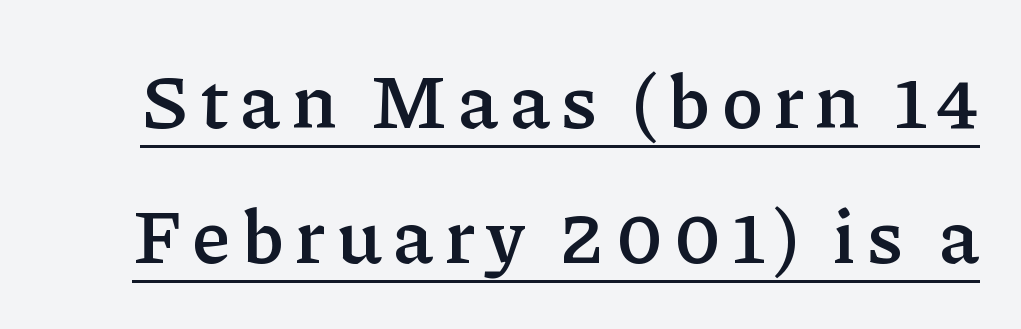
Q: Is the text bold? A: Semi-bold.
Q: Is the text italic (slanted)? A: No, it is upright.
Q: Is the typeface a serif or a sans-serif typeface? A: Serif.
Q: Is the text underlined? A: Yes.
Q: Width (condensed, normal, or wide)? A: Normal.
Q: Stroke contrast? A: Low.
Q: x-height? A: Medium.
Q: Monospaced? A: No.
